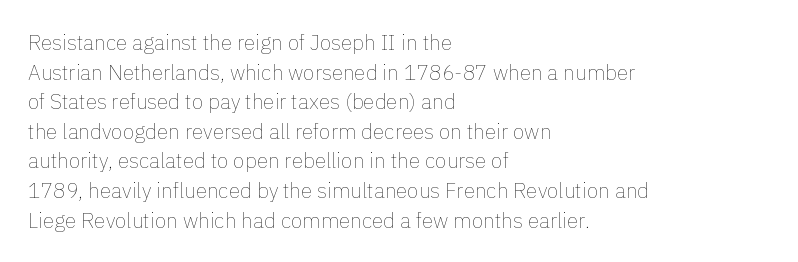
Quick note: underline off. Do the letters lean? They stand straight. The text block is weighted toward the left margin, trailing off unevenly rightward. This rendering leaves character spacing at its baseline value. Vertical spacing — default.
